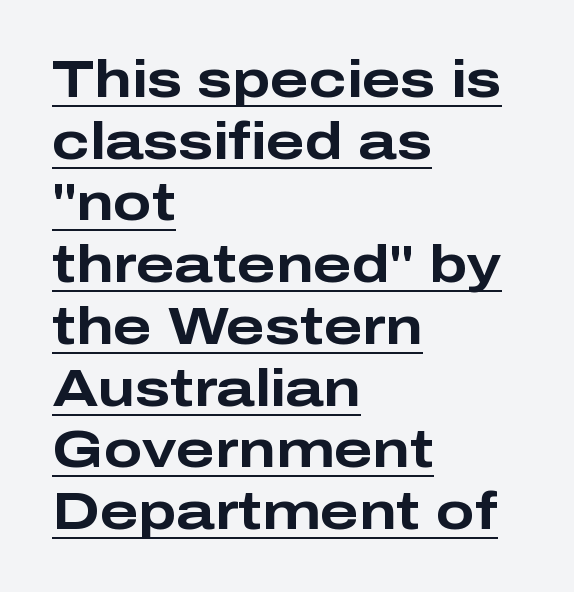
The image shows 51 px bold, wide sans-serif type, upright; set left-aligned, line spacing 1.21x, normal letter spacing, underlined; low stroke contrast and a medium x-height.
